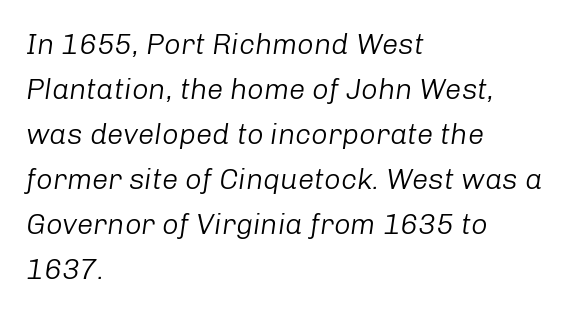
{"italic": "yes", "lean": "right", "slant_degrees": 8, "bold": "no", "weight": "light", "width": "normal", "stroke_contrast": "low", "x_height": "medium", "monospaced": "no", "underline": "no", "align": "left", "line_spacing": "normal", "line_spacing_ratio": 1.55, "letter_spacing": "normal", "letter_spacing_em": 0.0, "glyph_px": 29}
